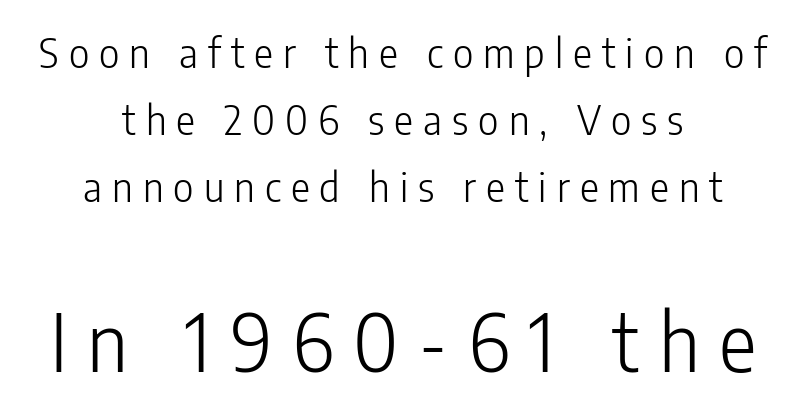
The image shows 79 px light, condensed sans-serif type, upright; set centered, normal line spacing (1.67x), unusually wide letter spacing (+0.25 em), not underlined; the second (bottom) block is 1.98x larger; low stroke contrast and a medium x-height.
